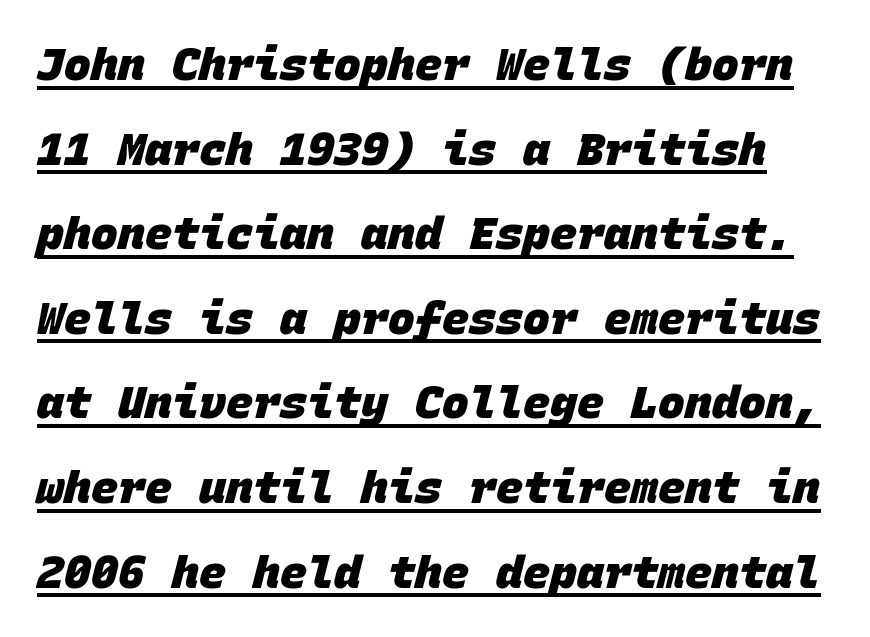
The image shows 45 px heavy sans-serif type, monospaced; set line spacing 1.88x, normal letter spacing, underlined; low stroke contrast and a large x-height.
